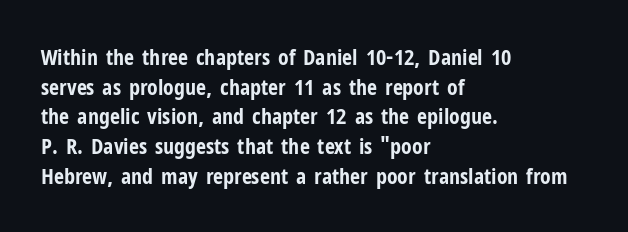
Caption: standard tracking, unaltered. Bold? Absolutely — the strokes are thick and heavy. Where is the straight margin? On the left. The line-height multiplier appears to be the usual default. Underlining? Definitely not there. Upright lettering throughout.
